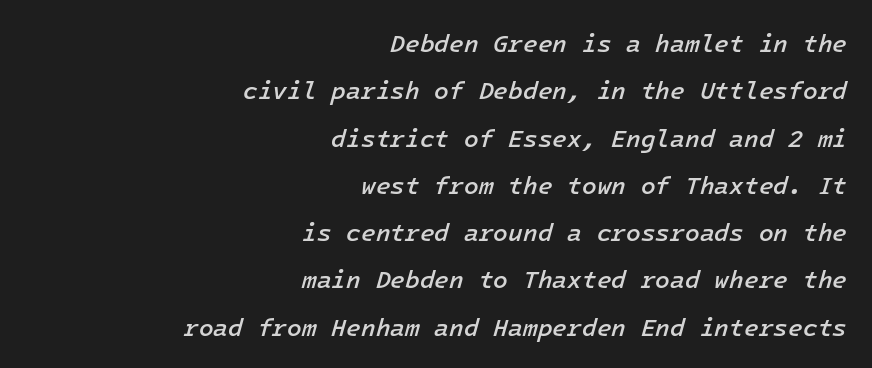
Q: Is the text bold? A: Semi-bold.
Q: Is the text italic (slanted)? A: Yes, it leans right by about 16 degrees.
Q: Is the text underlined? A: No.
Q: How is the paragraph aligned? A: Right-aligned.
Q: Is the spacing between letters normal or unusually wide? A: Normal.
Q: Is the spacing between lines tight, normal or loose? A: Loose.
